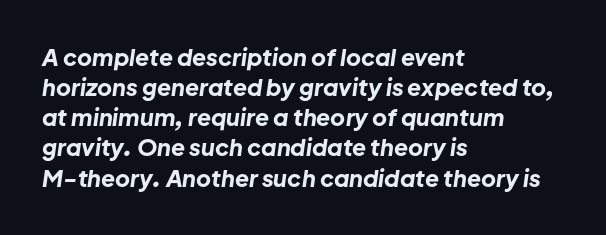
The paragraph shown leans on its left margin. If you drew a line through each stem, it would be angled. The letters are bold, with thick, heavy strokes. Nobody drew a line under any word here. Notice how descenders clear the ascenders below comfortably — that's standard leading. Default kerning and tracking; the words read as compact shapes.
